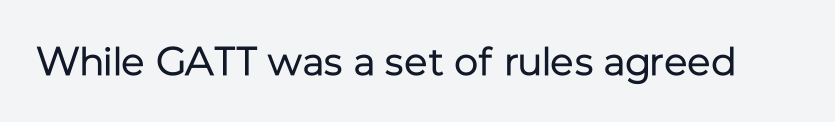
The image shows 40 px regular-weight sans-serif type, upright; set normal letter spacing, not underlined; low stroke contrast and a medium x-height.
